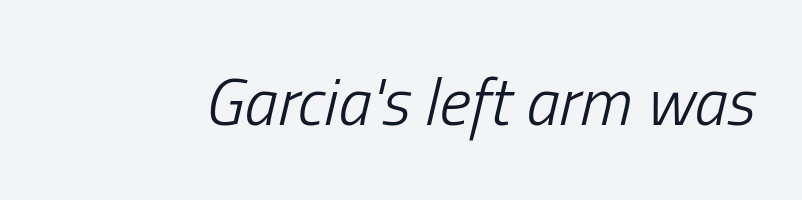
The image shows 67 px light, condensed type, italic (leaning right); set normal letter spacing, not underlined; low stroke contrast and a medium x-height.
